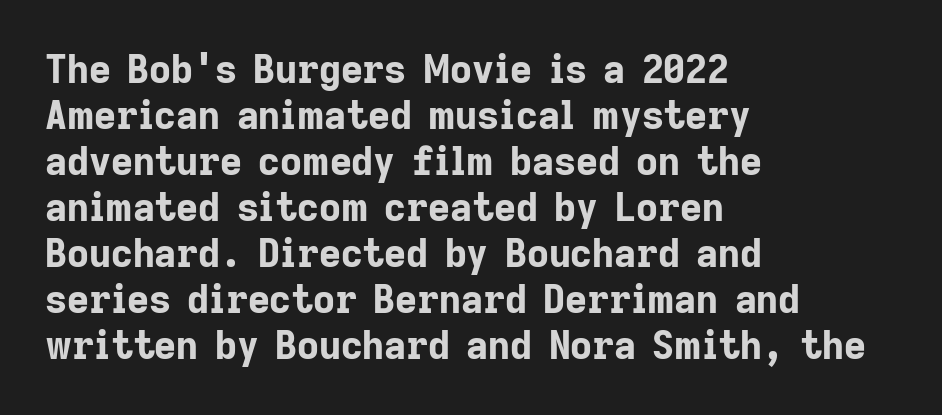
The image shows 38 px bold sans-serif type, upright; set left-aligned, line spacing 1.21x, normal letter spacing, not underlined; low stroke contrast and a medium x-height.
